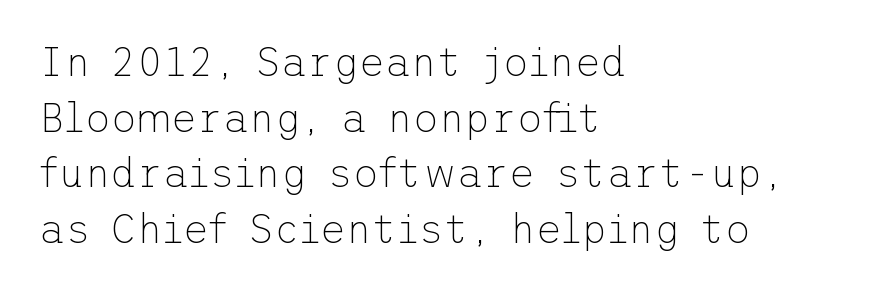
{"serif": "no", "italic": "no", "bold": "no", "weight": "thin", "width": "normal", "stroke_contrast": "low", "x_height": "medium", "underline": "no", "align": "left", "line_spacing": "normal", "line_spacing_ratio": 1.39, "letter_spacing": "normal", "letter_spacing_em": 0.0, "glyph_px": 40}
